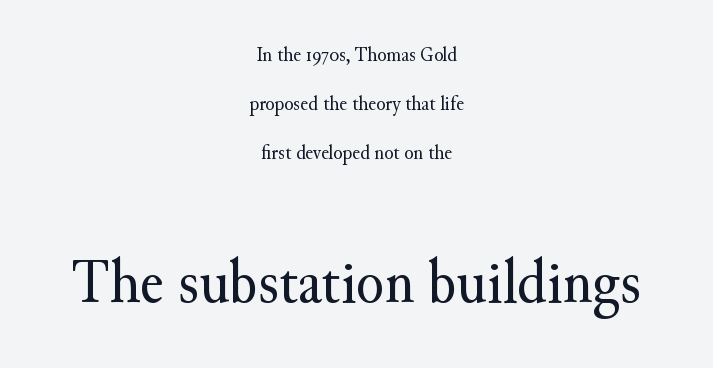
{"serif": "yes", "italic": "no", "bold": "no", "weight": "regular", "width": "normal", "stroke_contrast": "medium", "x_height": "small", "monospaced": "no", "underline": "no", "align": "center", "line_spacing": "loose", "line_spacing_ratio": 2.33, "letter_spacing": "normal", "letter_spacing_em": 0.0, "larger_block": "second", "size_ratio": 3.05, "glyph_px": 64}
